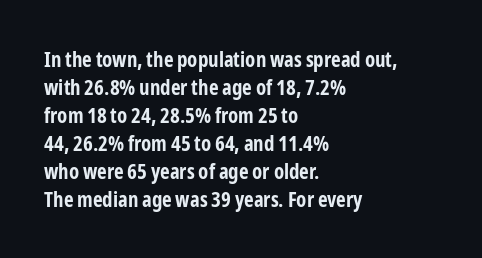
{"italic": "no", "bold": "yes", "underline": "no", "align": "left", "line_spacing": "normal", "line_spacing_ratio": 1.33, "letter_spacing": "normal", "letter_spacing_em": 0.0, "glyph_px": 21}
